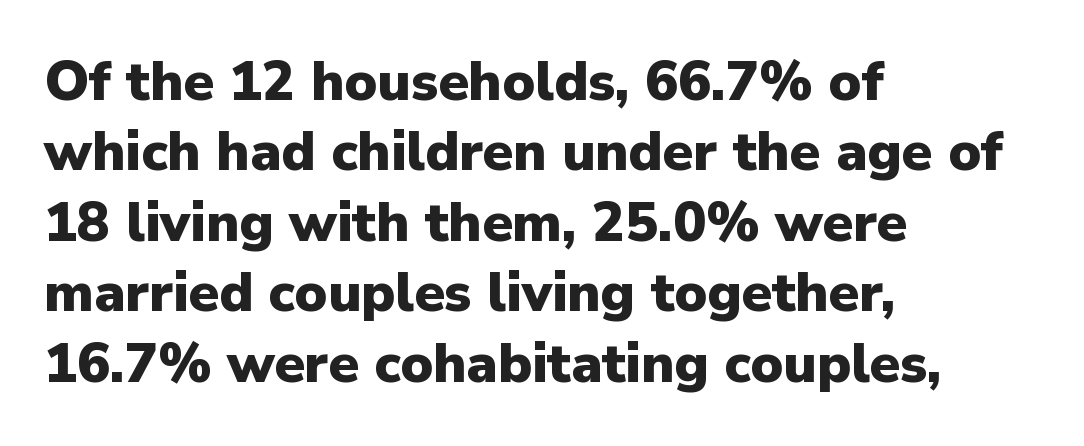
Q: Is the text bold? A: Yes.
Q: Is the text italic (slanted)? A: No, it is upright.
Q: Is the typeface a serif or a sans-serif typeface? A: Sans-serif.
Q: Is the text underlined? A: No.
Q: How is the paragraph aligned? A: Left-aligned.
Q: Is the spacing between letters normal or unusually wide? A: Normal.
Q: Is the spacing between lines tight, normal or loose? A: Normal.
Q: Width (condensed, normal, or wide)? A: Normal.
Q: Stroke contrast? A: Low.
Q: x-height? A: Medium.
Q: Monospaced? A: No.
